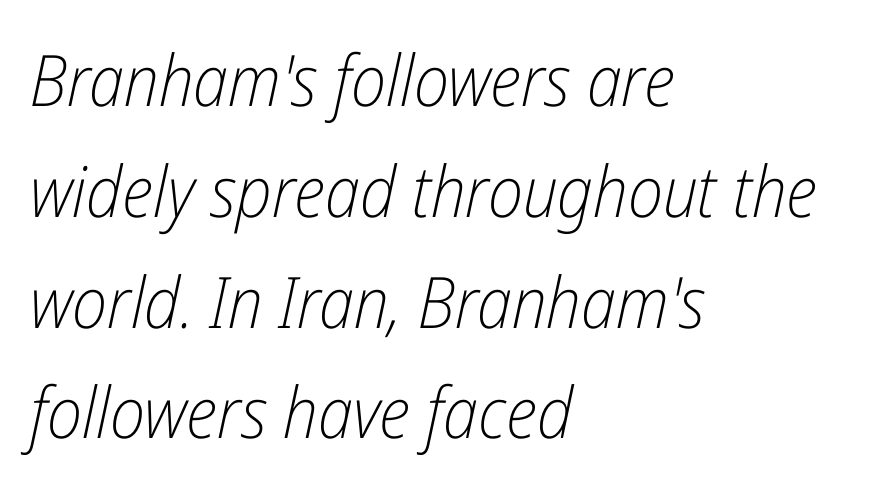
The image shows 71 px light, condensed type, italic (leaning right); set left-aligned, normal line spacing (1.56x), normal letter spacing, not underlined; low stroke contrast and a medium x-height.
